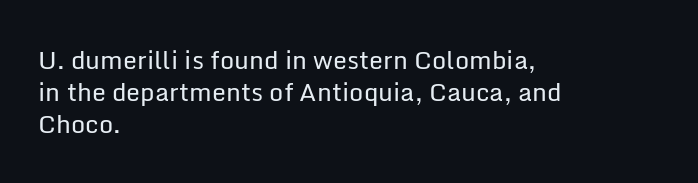
These lines keep a tight, regular rhythm from letter to letter. This sample is left-justified, so line endings fall wherever the words run out. The space between consecutive lines is moderate. Do the letters lean? They stand straight. The passage shown is not underscored anywhere. Stems and bowls with no extra thickness — not bold.
